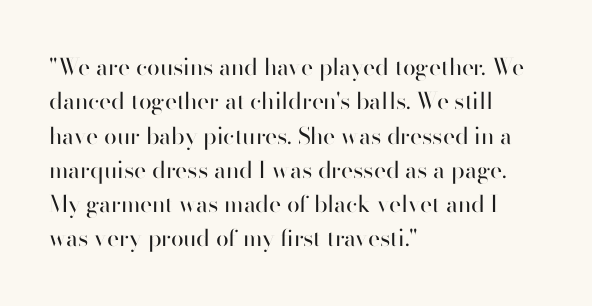
{"italic": "no", "bold": "no", "underline": "no", "align": "left", "line_spacing": "normal", "line_spacing_ratio": 1.49, "letter_spacing": "normal", "letter_spacing_em": 0.0, "glyph_px": 23}
